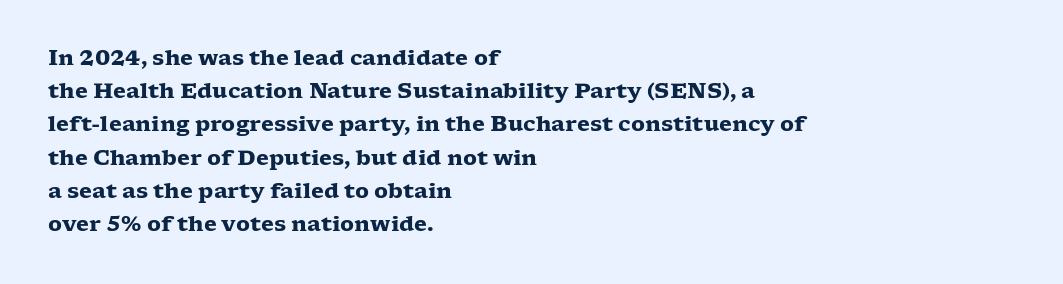
Q: Is the text bold? A: Yes.
Q: Is the text italic (slanted)? A: No, it is upright.
Q: Is the text underlined? A: No.
Q: How is the paragraph aligned? A: Left-aligned.
Q: Is the spacing between letters normal or unusually wide? A: Normal.
Q: Is the spacing between lines tight, normal or loose? A: Normal.
